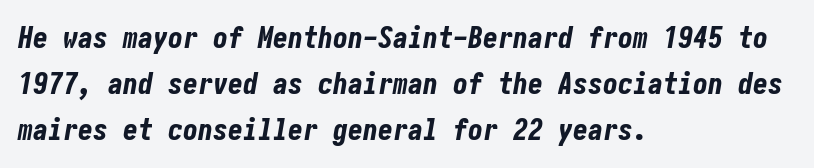
Q: Is the text bold? A: Yes.
Q: Is the text italic (slanted)? A: Yes, it leans right by about 10 degrees.
Q: Is the text underlined? A: No.
Q: How is the paragraph aligned? A: Left-aligned.
Q: Is the spacing between letters normal or unusually wide? A: Normal.
Q: Is the spacing between lines tight, normal or loose? A: Normal.
Q: Width (condensed, normal, or wide)? A: Condensed.
Q: Stroke contrast? A: Low.
Q: x-height? A: Medium.
